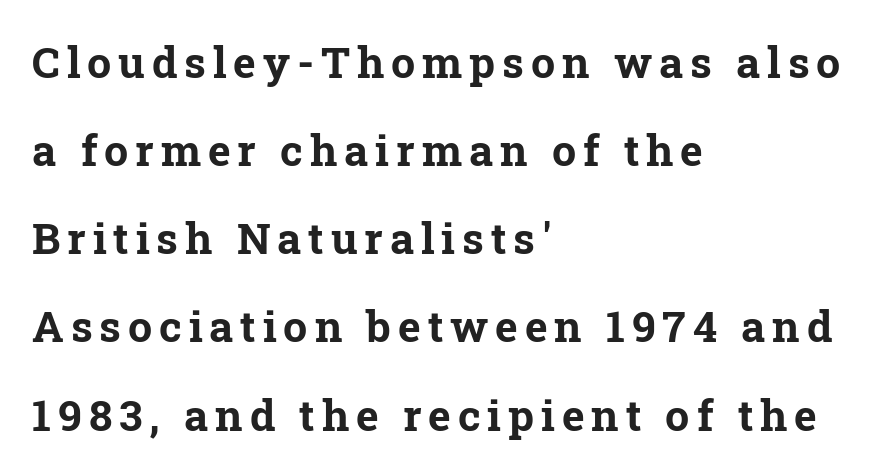
Q: Is the text bold? A: Yes.
Q: Is the text italic (slanted)? A: No, it is upright.
Q: Is the typeface a serif or a sans-serif typeface? A: Serif.
Q: Is the text underlined? A: No.
Q: How is the paragraph aligned? A: Left-aligned.
Q: Is the spacing between lines tight, normal or loose? A: Loose.
Q: Width (condensed, normal, or wide)? A: Normal.
Q: Stroke contrast? A: Low.
Q: x-height? A: Medium.
Q: Monospaced? A: No.
